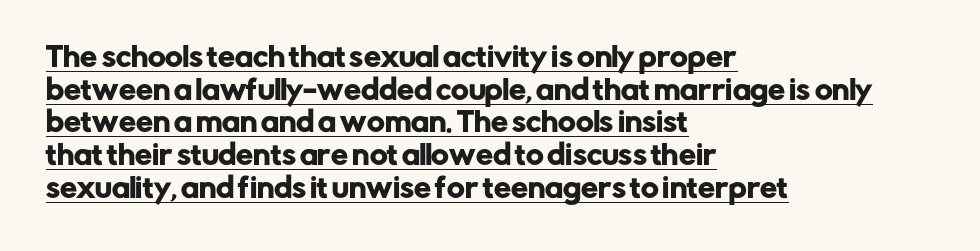
The image shows 27 px text type, upright; set left-aligned, line spacing 1.21x, normal letter spacing, underlined.
